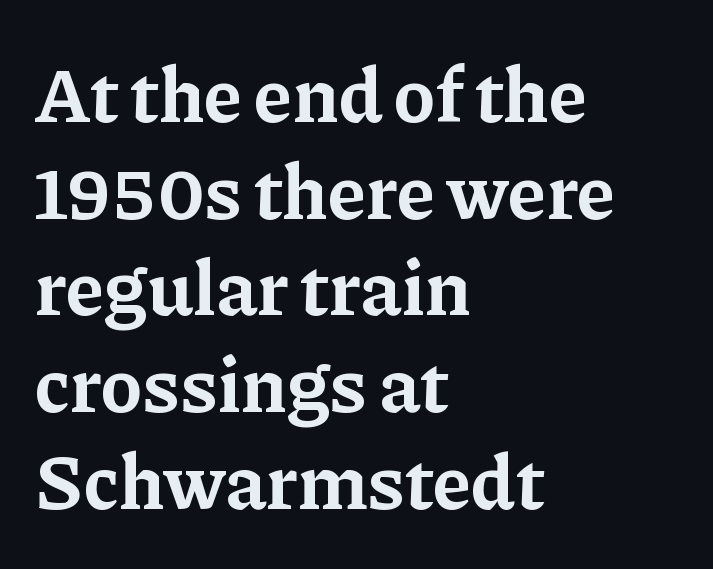
Q: Is the text bold? A: Yes.
Q: Is the text italic (slanted)? A: No, it is upright.
Q: Is the typeface a serif or a sans-serif typeface? A: Serif.
Q: Is the text underlined? A: No.
Q: How is the paragraph aligned? A: Left-aligned.
Q: Is the spacing between letters normal or unusually wide? A: Normal.
Q: Width (condensed, normal, or wide)? A: Normal.
Q: Stroke contrast? A: Low.
Q: x-height? A: Medium.
Q: Monospaced? A: No.
